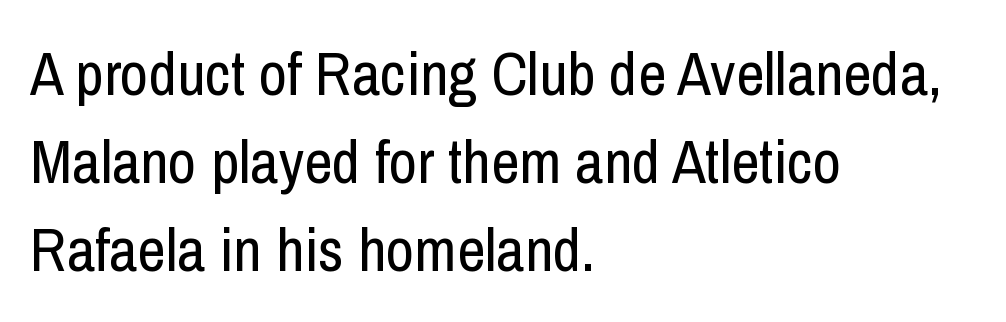
The typeface chosen for these lines omits serifs. Nobody touched the tracking dial on this one. Every row of glyphs begins at an identical x-position on the left. Heaviness? Minimal to ordinary, like unemphasized prose. Normally led — the rows are evenly, conventionally spaced. Note the varied advance widths — an 'i' is clearly narrower than an 'm'.
